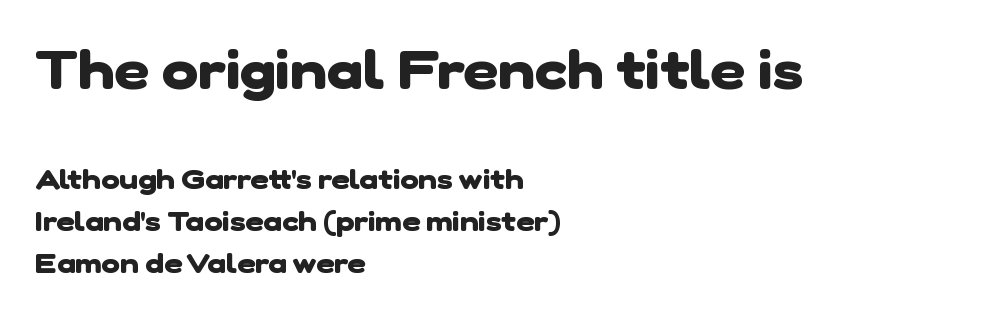
In this sample the first text group is rendered at the bigger scale. Typographically, this falls in the sans-serif category. Looks like regular typesetting: each glyph gets only the width it needs. The glyphs are unaccompanied by any horizontal stroke below them. Typeset ragged right — the left edge is the straight one. The rendering uses a bold face; every stroke is thick and dark.
